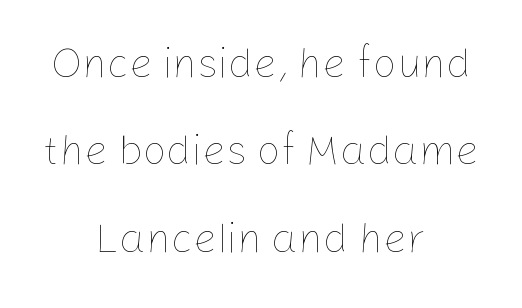
No letter is thick-stroked: the sample isn't bold. The passage shown is not underscored anywhere. A typesetter would mark this as roman, not italic. The face used here is proportionally spaced, like ordinary book or web type. These lines keep a tight, regular rhythm from letter to letter.
